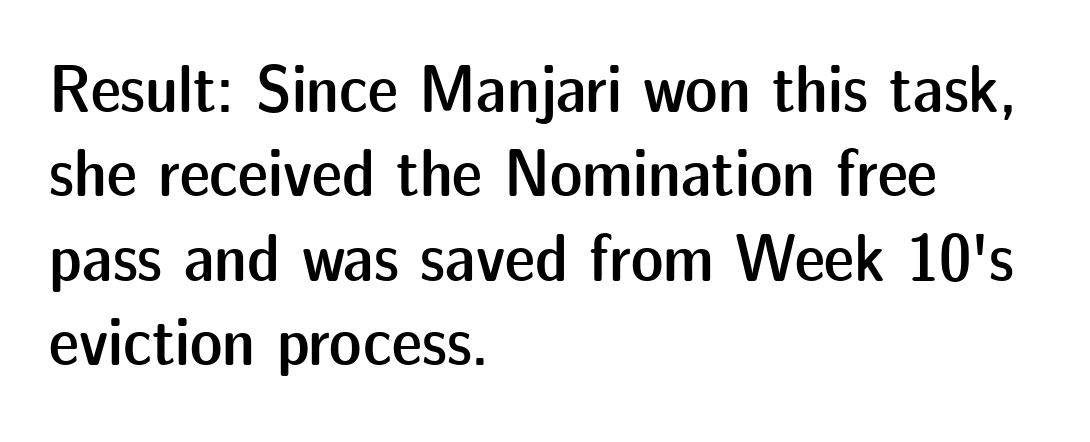
{"serif": "no", "italic": "no", "bold": "semi", "weight": "semibold", "width": "normal", "stroke_contrast": "low", "x_height": "medium", "monospaced": "no", "underline": "no", "align": "left", "line_spacing_ratio": 1.24, "letter_spacing": "normal", "letter_spacing_em": 0.0, "glyph_px": 68}
